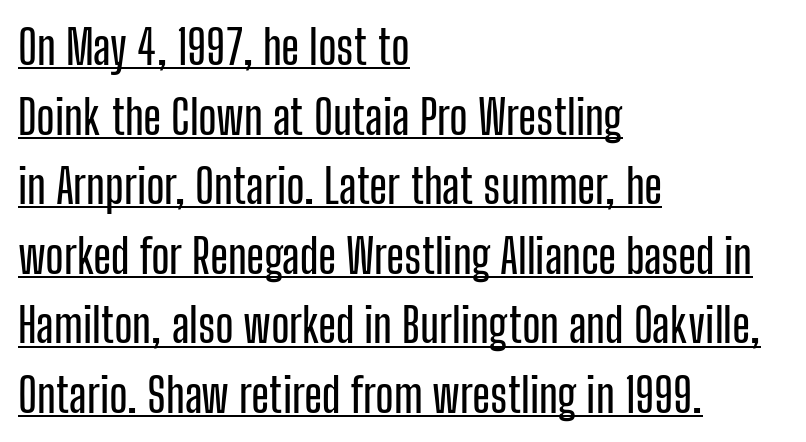
Q: Is the text italic (slanted)? A: No, it is upright.
Q: Is the typeface a serif or a sans-serif typeface? A: Sans-serif.
Q: Is the text underlined? A: Yes.
Q: How is the paragraph aligned? A: Left-aligned.
Q: Is the spacing between letters normal or unusually wide? A: Normal.
Q: Is the spacing between lines tight, normal or loose? A: Normal.
Q: Width (condensed, normal, or wide)? A: Condensed.
Q: Stroke contrast? A: Low.
Q: x-height? A: Medium.
Q: Monospaced? A: No.
